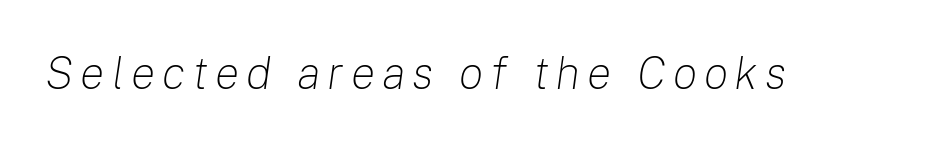
Q: Is the text bold? A: No.
Q: Is the text italic (slanted)? A: Yes, it leans right by about 8 degrees.
Q: Is the text underlined? A: No.
Q: Width (condensed, normal, or wide)? A: Normal.
Q: Stroke contrast? A: Low.
Q: x-height? A: Medium.
Q: Monospaced? A: No.
